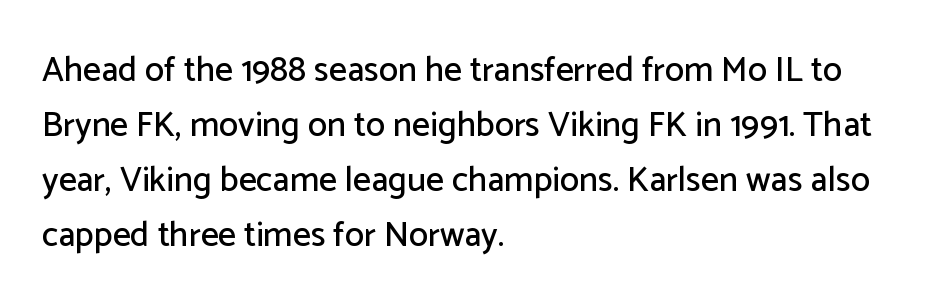
The image shows 35 px sans-serif type, upright; set left-aligned, normal line spacing (1.57x), normal letter spacing, not underlined; low stroke contrast and a medium x-height.
